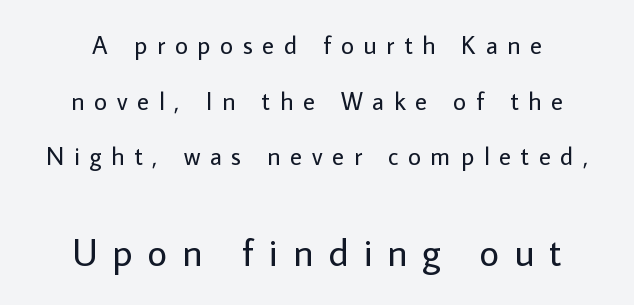
The designer went with a sans here, leaving each stem footless. Anything drawn beneath the words? Only blank space. A student would notice the bottom passage is typeset larger than what precedes it. Each letter keeps its own natural width here, so spacing adapts to shape. Unbolded letterforms with no extra heft. One-word summary of the alignment: center.
